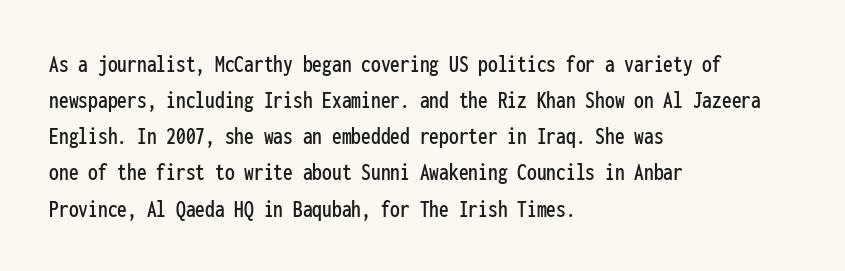
The image shows 26 px text type, upright; set left-aligned, normal line spacing (1.39x), normal letter spacing, not underlined.
